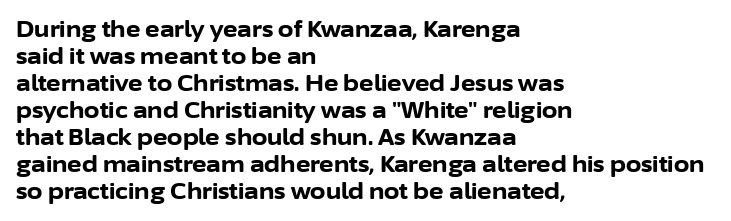
The image shows 22 px bold type, upright; set left-aligned, line spacing 1.23x, normal letter spacing, not underlined.
